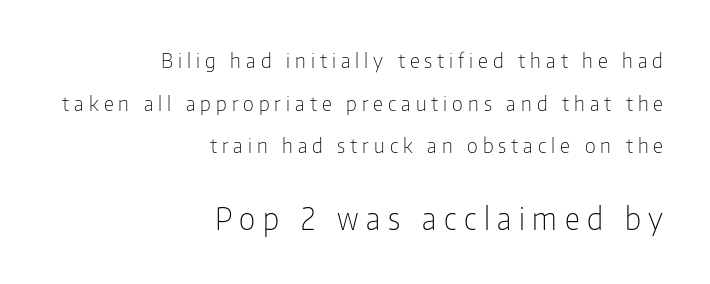
Q: Is the text bold? A: No.
Q: Is the text italic (slanted)? A: No, it is upright.
Q: Is the typeface a serif or a sans-serif typeface? A: Sans-serif.
Q: Is the text underlined? A: No.
Q: How is the paragraph aligned? A: Right-aligned.
Q: Is the spacing between letters normal or unusually wide? A: Unusually wide.
Q: Is the spacing between lines tight, normal or loose? A: Loose.
Q: Which block of text is set in a larger size, the first (top) or the second (bottom)? A: The second (bottom) one.
Q: Width (condensed, normal, or wide)? A: Condensed.
Q: Stroke contrast? A: Low.
Q: x-height? A: Medium.
Q: Monospaced? A: No.
